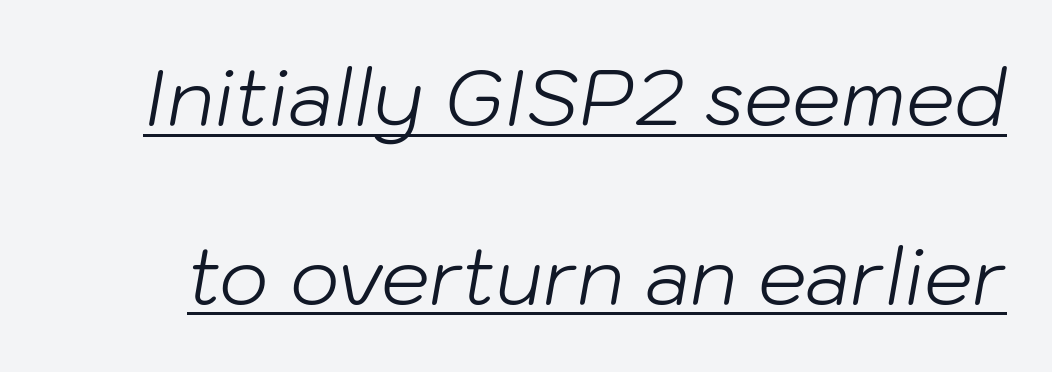
Q: Is the text bold? A: No.
Q: Is the text italic (slanted)? A: Yes, it leans right by about 10 degrees.
Q: Is the text underlined? A: Yes.
Q: Is the spacing between letters normal or unusually wide? A: Normal.
Q: Is the spacing between lines tight, normal or loose? A: Loose.
Q: Width (condensed, normal, or wide)? A: Normal.
Q: Stroke contrast? A: Low.
Q: x-height? A: Medium.
Q: Monospaced? A: No.
